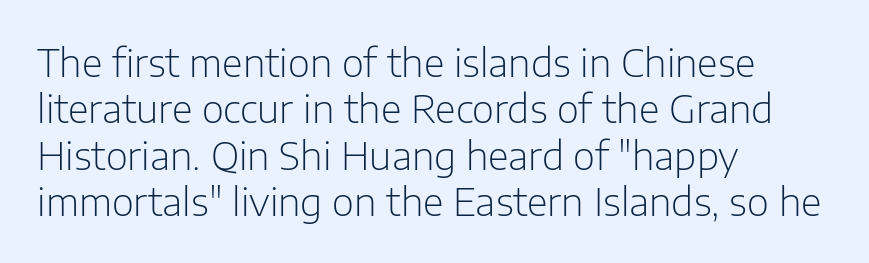
The image shows 38 px light sans-serif type, upright; set left-aligned, line spacing 1.22x, normal letter spacing, not underlined; low stroke contrast and a medium x-height.
